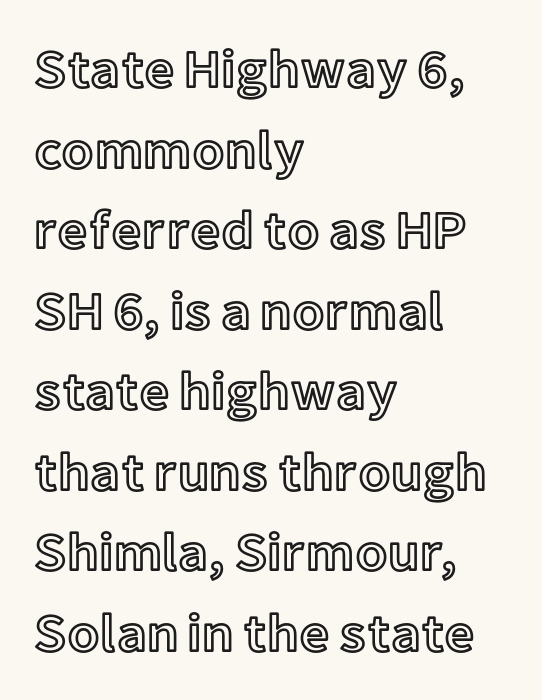
The image shows 53 px text type, upright; set left-aligned, normal line spacing (1.52x), normal letter spacing, not underlined; a medium x-height.
